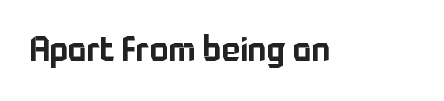
The words here are not underlined. Posture: upright roman. Each letter's strokes conclude bluntly, with no projecting serifs. Spacing between characters is what you'd get straight out of the box.
